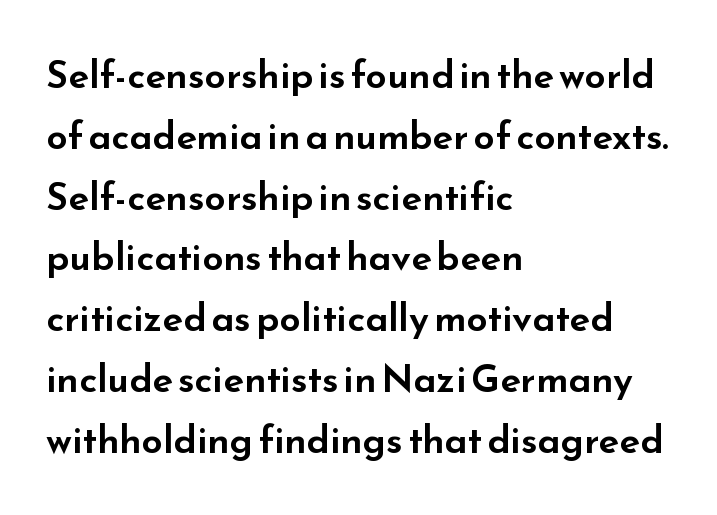
Italic? Not at all — the glyphs are vertical. A typesetter would call this zero additional tracking. The typeface chosen for these lines omits serifs. These lines are rendered in a variable-pitch font.
